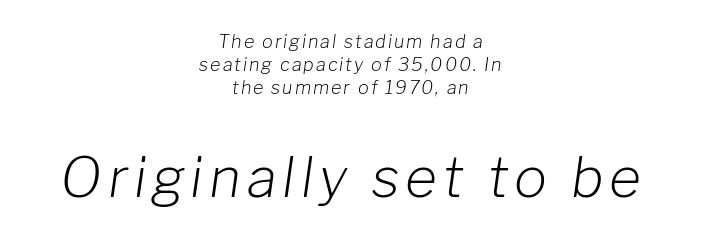
The image shows 55 px light type, italic (leaning right); set centered, normal line spacing (1.28x), not underlined; the second (bottom) block is 3.06x larger; low stroke contrast and a medium x-height.
